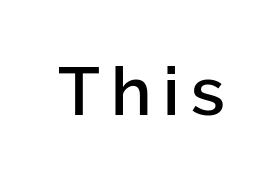
Q: Is the text bold? A: Semi-bold.
Q: Is the text italic (slanted)? A: No, it is upright.
Q: Is the typeface a serif or a sans-serif typeface? A: Sans-serif.
Q: Is the text underlined? A: No.
Q: Width (condensed, normal, or wide)? A: Normal.
Q: Stroke contrast? A: Low.
Q: x-height? A: Medium.
Q: Monospaced? A: No.
